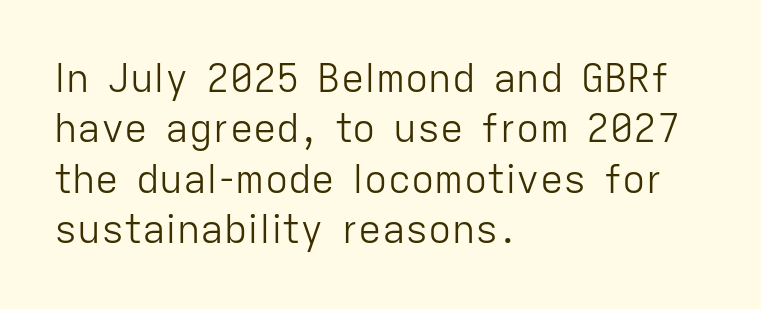
Q: Is the text bold? A: No.
Q: Is the text italic (slanted)? A: No, it is upright.
Q: Is the typeface a serif or a sans-serif typeface? A: Sans-serif.
Q: Is the text underlined? A: No.
Q: How is the paragraph aligned? A: Left-aligned.
Q: Is the spacing between letters normal or unusually wide? A: Normal.
Q: Is the spacing between lines tight, normal or loose? A: Normal.
Q: Width (condensed, normal, or wide)? A: Normal.
Q: Stroke contrast? A: Low.
Q: x-height? A: Medium.
Q: Monospaced? A: No.
